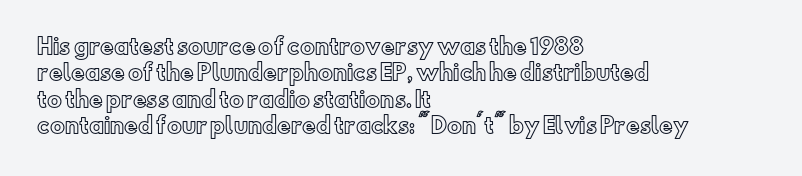
The image shows 21 px text type, upright; set left-aligned, normal line spacing (1.26x), normal letter spacing, not underlined.
